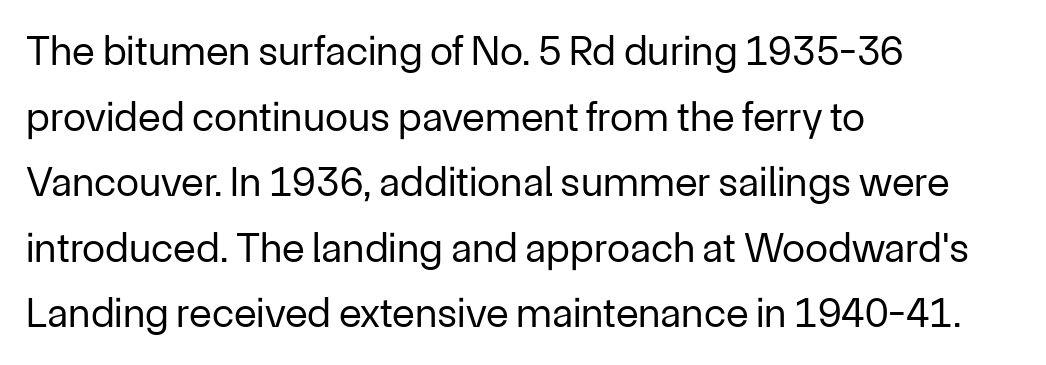
The leading is moderate, giving the passage an even texture. All the whitespace from short lines collects on the right. The strip under each line holds only bare page. Unlike italic type, these characters show no tilt at all.
